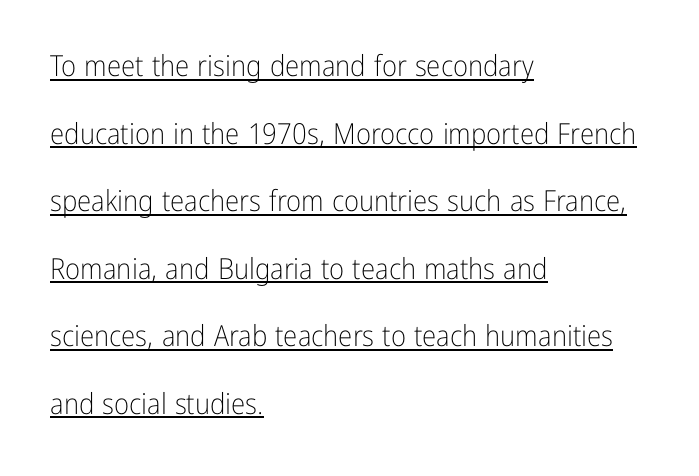
{"serif": "no", "italic": "no", "bold": "no", "weight": "light", "width": "condensed", "stroke_contrast": "low", "x_height": "medium", "monospaced": "no", "underline": "yes", "align": "left", "line_spacing": "loose", "line_spacing_ratio": 2.33, "letter_spacing": "normal", "letter_spacing_em": 0.0, "glyph_px": 29}
